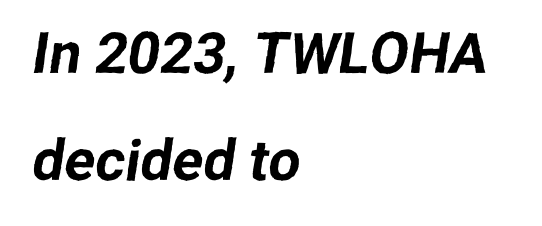
Q: Is the typeface a serif or a sans-serif typeface? A: Sans-serif.
Q: Is the text underlined? A: No.
Q: How is the paragraph aligned? A: Left-aligned.
Q: Is the spacing between letters normal or unusually wide? A: Normal.
Q: Width (condensed, normal, or wide)? A: Normal.
Q: Stroke contrast? A: Low.
Q: x-height? A: Medium.
Q: Monospaced? A: No.
